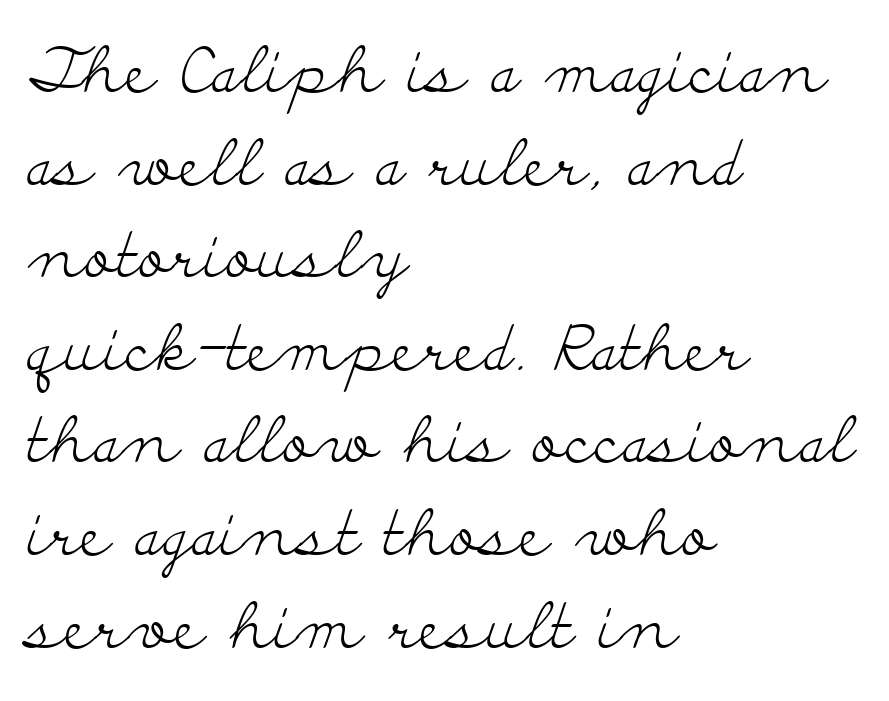
Unlike a clean sans, this face finishes its strokes with serifs. Tracking value appears to be zero — textbook default spacing. Character widths vary here, with narrow letters taking less room than wide ones. The strip under each line holds only bare page. A classic flush-left, rag-right setting is used for this passage. Compared with a typical body face, this is equally light or lighter still.
